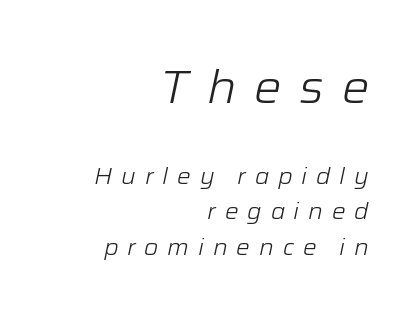
The face used here appears at its bigger size in the upper chunk. The paragraph shown leans on its right margin. This sample uses an oblique cut, with every glyph tilted off the vertical. No word sits above an underline.
